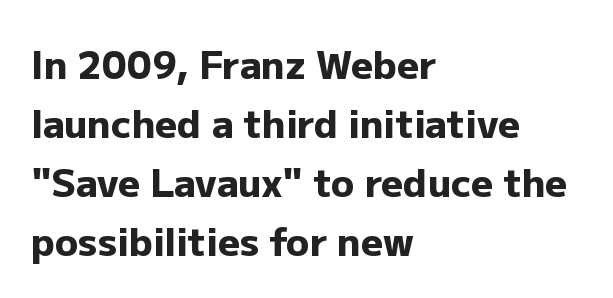
{"serif": "no", "italic": "no", "bold": "yes", "weight": "heavy", "width": "normal", "stroke_contrast": "low", "x_height": "medium", "monospaced": "no", "underline": "no", "align": "left", "line_spacing": "normal", "line_spacing_ratio": 1.55, "letter_spacing": "normal", "letter_spacing_em": 0.0, "glyph_px": 38}
